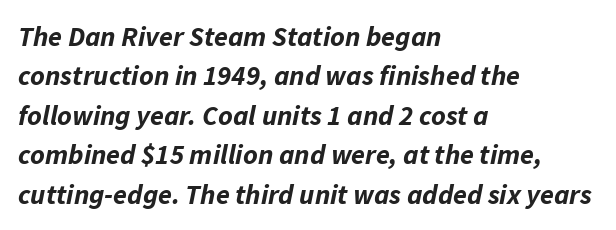
The image shows 28 px bold type, italic (leaning right); set left-aligned, normal line spacing (1.41x), normal letter spacing, not underlined; low stroke contrast and a medium x-height.
